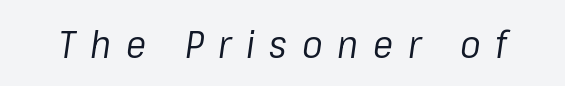
The image shows 38 px regular-weight type, italic (leaning right); set unusually wide letter spacing (+0.39 em), not underlined; low stroke contrast and a medium x-height.
